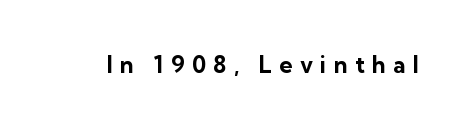
The axis of the letterforms is exactly vertical. Anything drawn beneath the words? Only blank space. Students, this is bold: see how much ink each stroke carries. What stands out about the letter spacing? Its width — letters are far apart.
